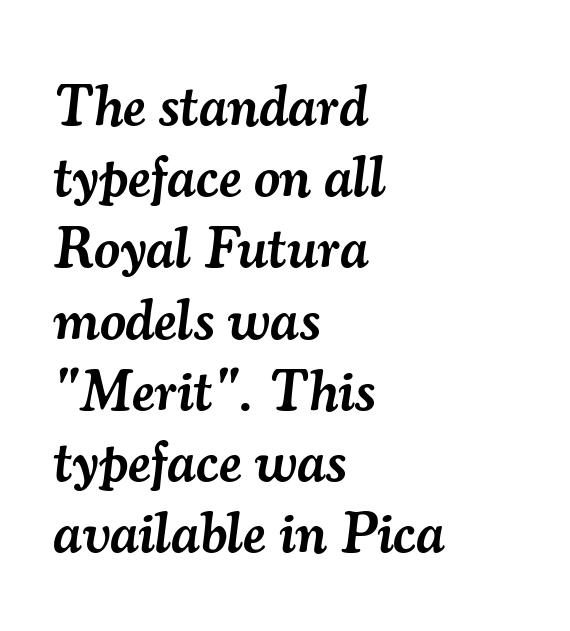
{"serif": "yes", "italic": "yes", "lean": "right", "slant_degrees": 7, "bold": "semi", "weight": "semibold", "width": "normal", "stroke_contrast": "medium", "x_height": "small", "monospaced": "no", "underline": "no", "align": "left", "line_spacing": "normal", "line_spacing_ratio": 1.25, "letter_spacing": "normal", "letter_spacing_em": 0.0, "glyph_px": 57}
